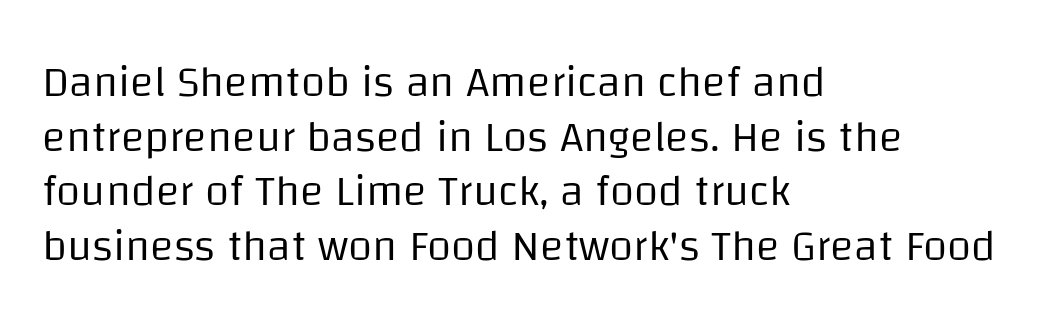
The image shows 44 px regular-weight sans-serif type, upright; set left-aligned, line spacing 1.24x, normal letter spacing, not underlined; low stroke contrast and a large x-height.
